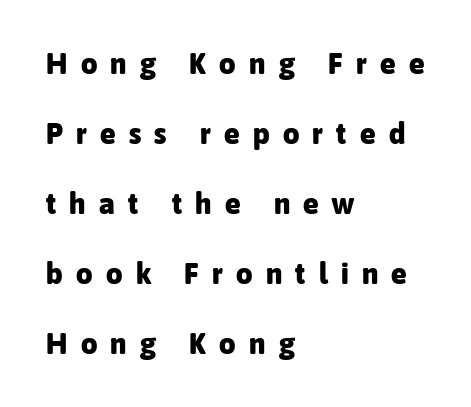
The specimen omits any rule beneath the text block's lines. The glyphs have the mass of a bold cut. Varying glyph widths throughout — classic text-font behaviour. The ragged edge is on the right, which tells us the setting is flush left. There is plenty of visible air inserted between adjacent glyphs.
